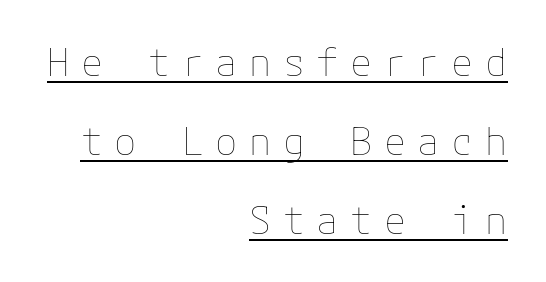
Letter spacing: wide. Nope, not italic — everything's standing straight. Weight: in the light-to-regular range. Does a line run under the words? Yes, clearly.
